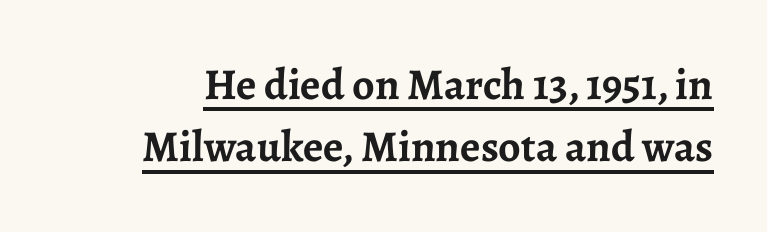
The space between consecutive lines is moderate. Letter spacing: default. Honestly, the underline is the first thing you notice here. Unlike a clean sans, this face finishes its strokes with serifs. The font is running at its bold setting.
